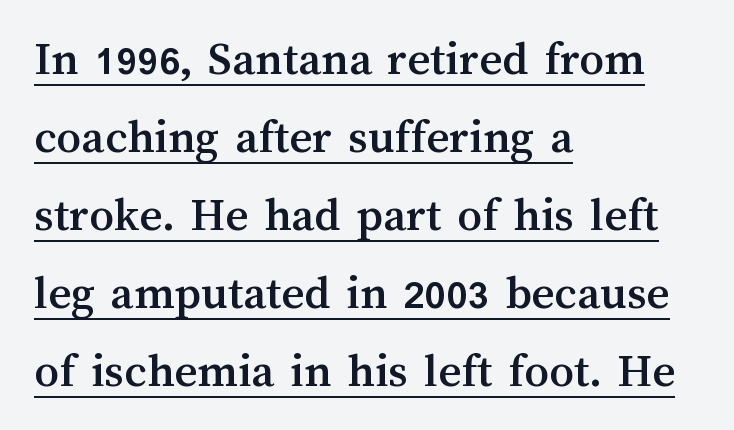
{"italic": "no", "width": "normal", "stroke_contrast": "medium", "x_height": "medium", "monospaced": "no", "underline": "yes", "align": "left", "line_spacing": "normal", "line_spacing_ratio": 1.59, "letter_spacing": "normal", "letter_spacing_em": 0.0, "glyph_px": 49}
